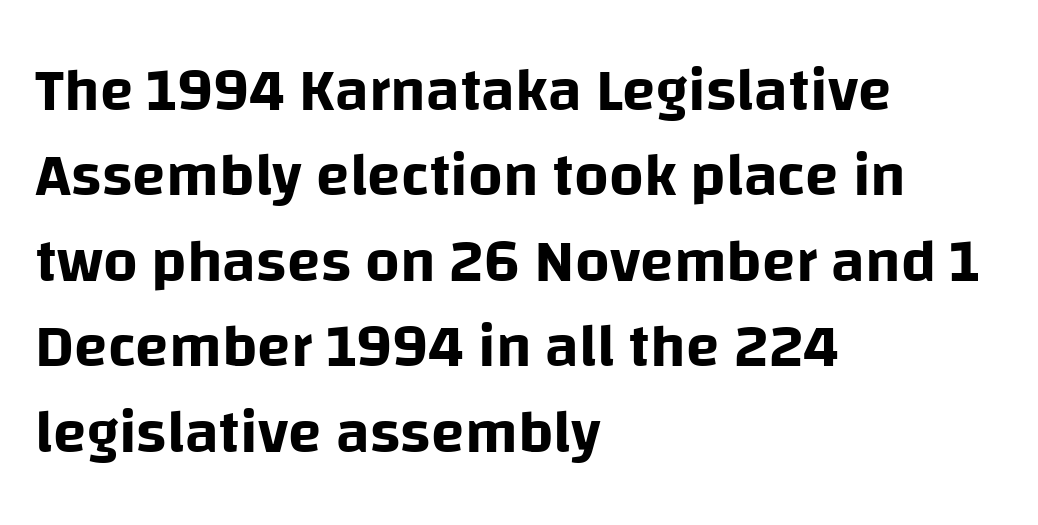
Q: Is the text italic (slanted)? A: No, it is upright.
Q: Is the typeface a serif or a sans-serif typeface? A: Sans-serif.
Q: Is the text underlined? A: No.
Q: How is the paragraph aligned? A: Left-aligned.
Q: Is the spacing between letters normal or unusually wide? A: Normal.
Q: Is the spacing between lines tight, normal or loose? A: Normal.
Q: Width (condensed, normal, or wide)? A: Normal.
Q: Stroke contrast? A: Low.
Q: x-height? A: Large.
Q: Monospaced? A: No.
